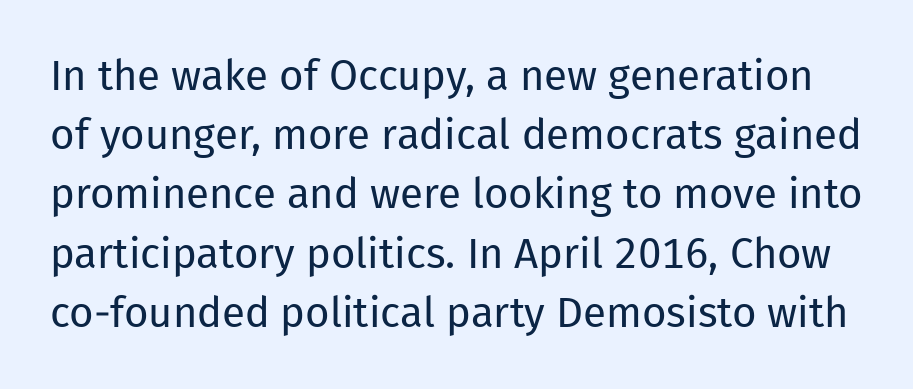
The lettering holds an erect, upright posture throughout. Do the characters align in a grid? No, the font is proportional. Vertically, the passage feels balanced, rows spaced as you'd expect. Typographically, this falls in the sans-serif category. Type without underlining. Short note: letters normally spaced.
